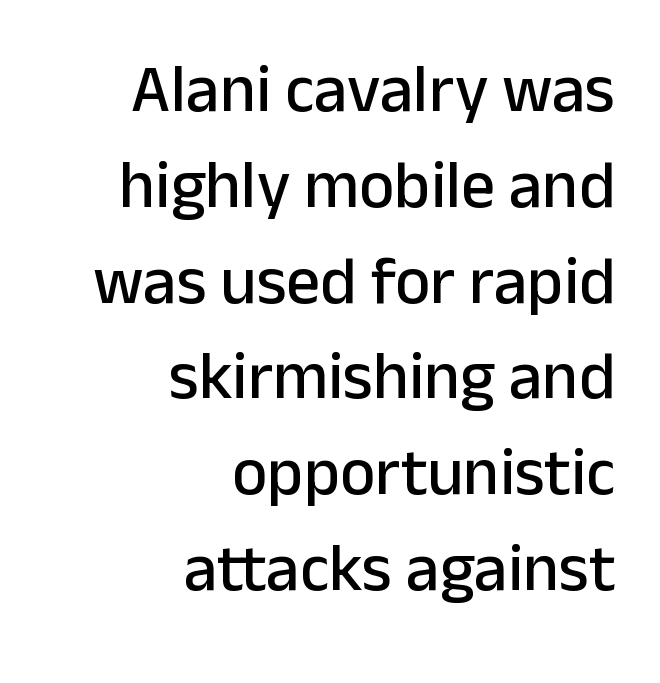
The space between consecutive lines is moderate. Look at the tracking — it's just the regular setting, nothing added. This sample has the flowing, uneven cadence of proportional lettering. Unmarked baselines from the first word to the last. Serifs: no, the terminals of the letterforms are clean. Ascenders rise straight up at ninety degrees.
